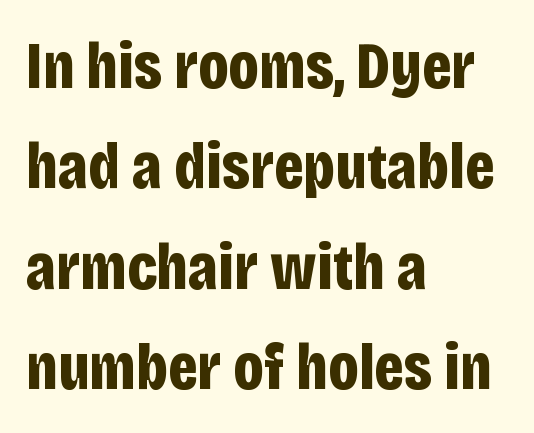
Q: Is the text bold? A: Yes.
Q: Is the text italic (slanted)? A: No, it is upright.
Q: Is the typeface a serif or a sans-serif typeface? A: Sans-serif.
Q: Is the text underlined? A: No.
Q: How is the paragraph aligned? A: Left-aligned.
Q: Is the spacing between letters normal or unusually wide? A: Normal.
Q: Is the spacing between lines tight, normal or loose? A: Normal.
Q: Width (condensed, normal, or wide)? A: Condensed.
Q: Stroke contrast? A: Low.
Q: x-height? A: Large.
Q: Monospaced? A: No.
